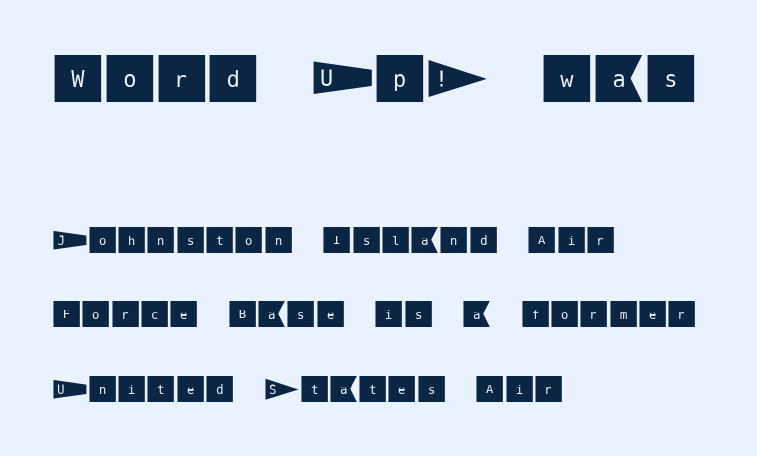
The image shows 53 px sans-serif type, upright; set left-aligned, loose line spacing (2.47x), normal letter spacing, not underlined; the first (top) block is 1.77x larger; medium stroke contrast and a large x-height.
